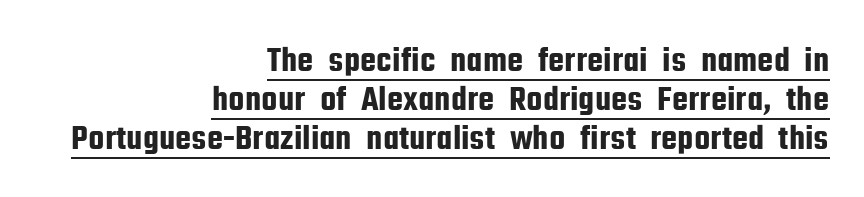
Q: Is the text italic (slanted)? A: No, it is upright.
Q: Is the typeface a serif or a sans-serif typeface? A: Sans-serif.
Q: Is the text underlined? A: Yes.
Q: How is the paragraph aligned? A: Right-aligned.
Q: Is the spacing between letters normal or unusually wide? A: Normal.
Q: Is the spacing between lines tight, normal or loose? A: Tight.
Q: Width (condensed, normal, or wide)? A: Condensed.
Q: Stroke contrast? A: Low.
Q: x-height? A: Medium.
Q: Monospaced? A: No.
